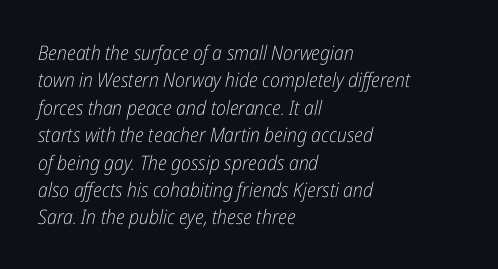
{"italic": "yes", "lean": "right", "slant_degrees": 12, "bold": "no", "underline": "no", "align": "left", "line_spacing": "normal", "line_spacing_ratio": 1.37, "letter_spacing": "normal", "letter_spacing_em": 0.0, "glyph_px": 20}
